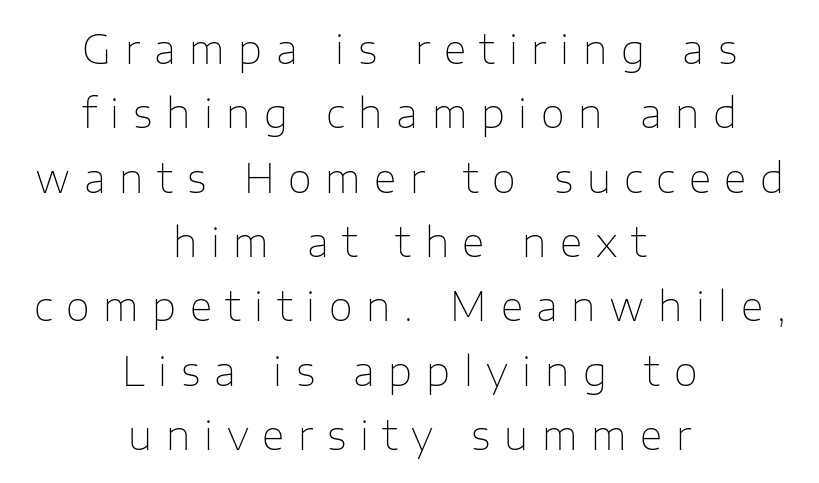
The image shows 39 px thin sans-serif type, upright; set centered, normal line spacing (1.65x), unusually wide letter spacing (+0.35 em), not underlined; low stroke contrast and a medium x-height.
